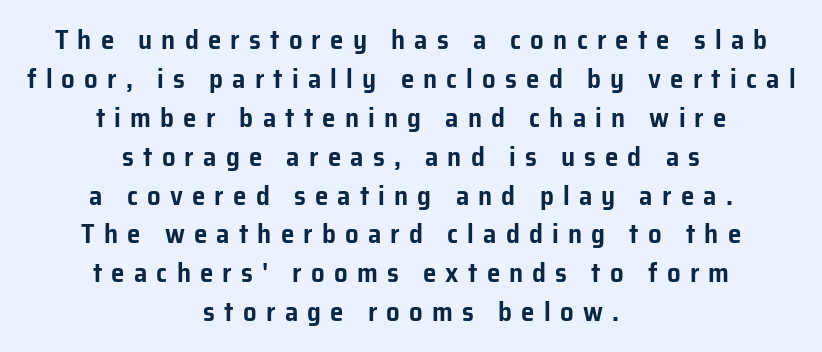
The image shows 27 px text type, upright; set centered, normal line spacing (1.44x), unusually wide letter spacing (+0.34 em), not underlined.
